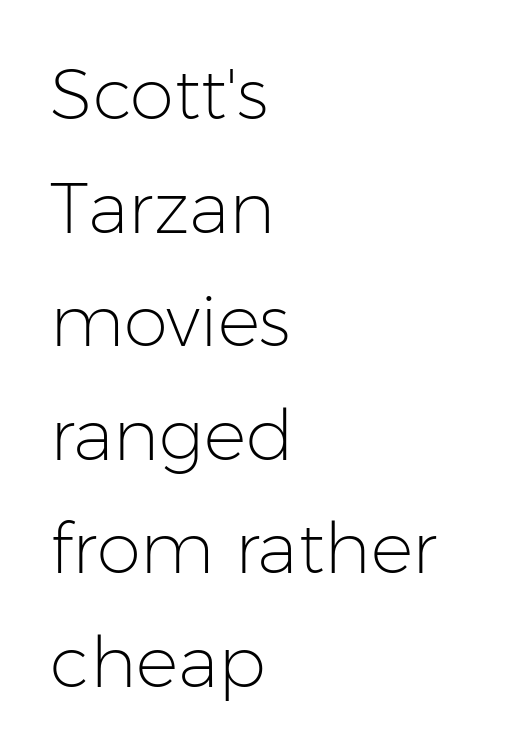
{"serif": "no", "italic": "no", "bold": "no", "weight": "light", "width": "normal", "stroke_contrast": "low", "x_height": "medium", "monospaced": "no", "underline": "no", "align": "left", "line_spacing": "normal", "line_spacing_ratio": 1.6, "letter_spacing": "normal", "letter_spacing_em": 0.0, "glyph_px": 71}
